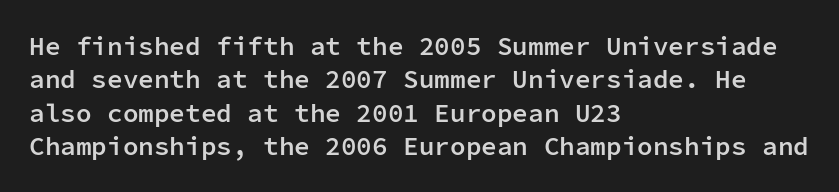
{"italic": "no", "bold": "semi", "underline": "no", "align": "left", "line_spacing": "normal", "line_spacing_ratio": 1.28, "letter_spacing": "normal", "letter_spacing_em": 0.0, "glyph_px": 26}
